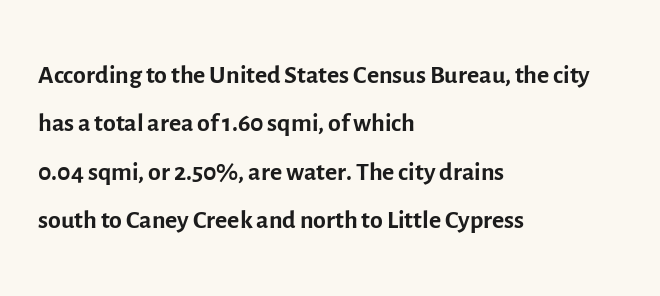
Rows of type keep a routine distance in the vertical direction. One-word summary of the alignment: left. Each letter keeps its own natural width here, so spacing adapts to shape. The font is comparable to plain body text, perhaps lighter.
